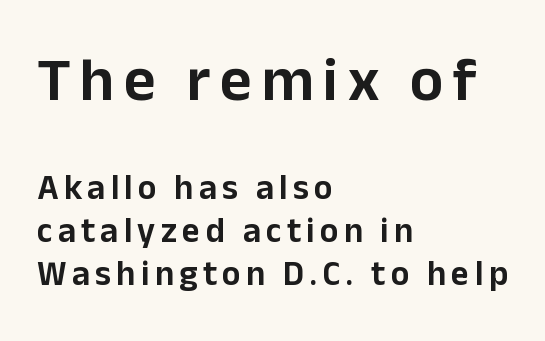
{"serif": "no", "italic": "no", "width": "normal", "stroke_contrast": "low", "x_height": "medium", "monospaced": "no", "underline": "no", "align": "left", "line_spacing_ratio": 1.23, "larger_block": "first", "size_ratio": 1.77, "glyph_px": 62}
